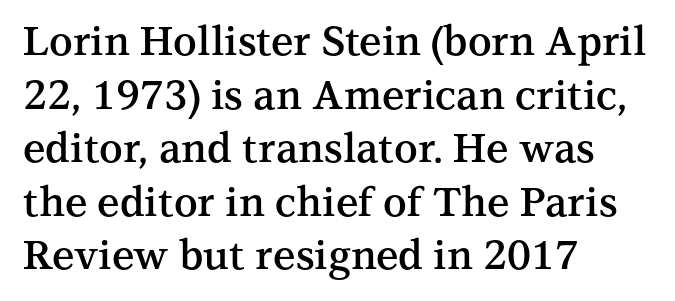
Q: Is the text bold? A: Semi-bold.
Q: Is the text italic (slanted)? A: No, it is upright.
Q: Is the typeface a serif or a sans-serif typeface? A: Serif.
Q: Is the text underlined? A: No.
Q: How is the paragraph aligned? A: Left-aligned.
Q: Is the spacing between letters normal or unusually wide? A: Normal.
Q: Is the spacing between lines tight, normal or loose? A: Normal.
Q: Width (condensed, normal, or wide)? A: Normal.
Q: Stroke contrast? A: Medium.
Q: x-height? A: Medium.
Q: Monospaced? A: No.
